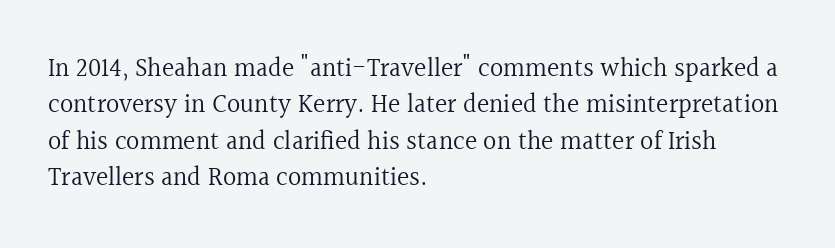
Q: Is the text bold? A: No.
Q: Is the text italic (slanted)? A: No, it is upright.
Q: Is the text underlined? A: No.
Q: How is the paragraph aligned? A: Left-aligned.
Q: Is the spacing between letters normal or unusually wide? A: Normal.
Q: Is the spacing between lines tight, normal or loose? A: Normal.
